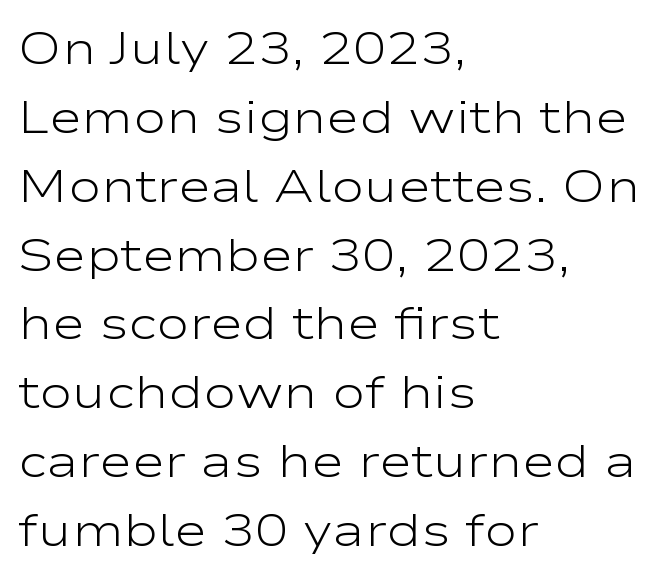
The image shows 45 px light, wide sans-serif type, upright; set left-aligned, normal line spacing (1.53x), normal letter spacing, not underlined; low stroke contrast and a medium x-height.
